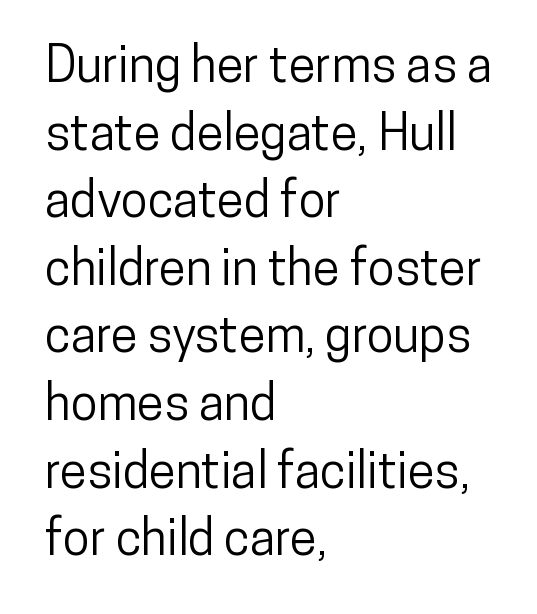
Check under the words: just untouched page. You could not count columns in this text — the font is proportionally spaced. The typeface chosen for these lines omits serifs. This sample uses an upright cut, with every glyph sitting square on the baseline. Honestly, the letter spacing is just normal — you wouldn't notice it.
